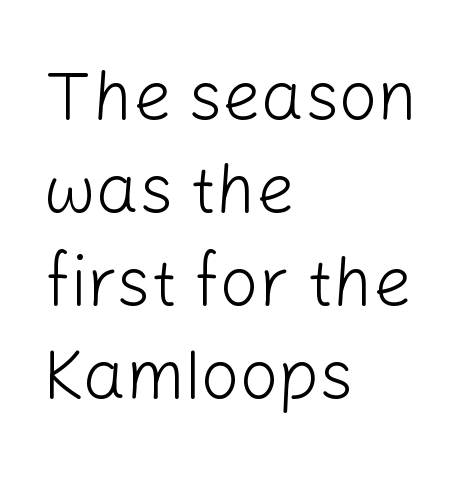
The image shows 68 px light sans-serif type, upright; set left-aligned, normal line spacing (1.37x), normal letter spacing, not underlined; low stroke contrast and a medium x-height.
